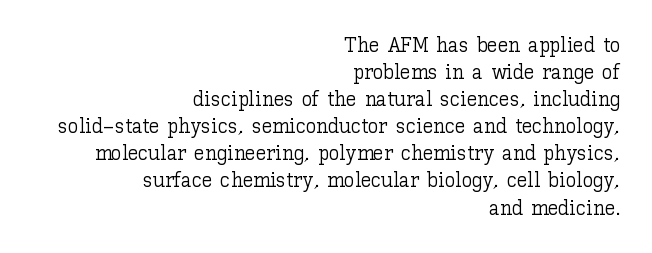
Nothing heavy about these letters — not bold at all. Caption: standard tracking, unaltered. The space directly below the letters is spotless. The specimen reads as upright at a glance.
